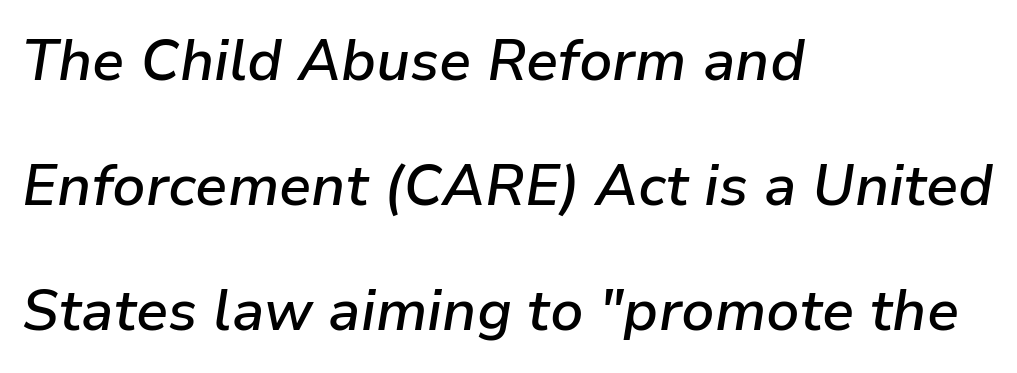
The image shows 57 px semibold type, italic (leaning right); set left-aligned, loose line spacing (2.19x), normal letter spacing, not underlined; low stroke contrast and a medium x-height.
